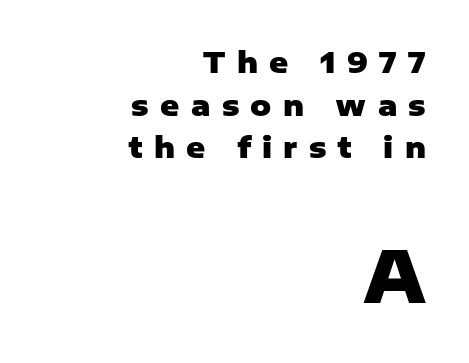
Q: Is the text bold? A: Yes.
Q: Is the text italic (slanted)? A: No, it is upright.
Q: Is the typeface a serif or a sans-serif typeface? A: Sans-serif.
Q: Is the text underlined? A: No.
Q: How is the paragraph aligned? A: Right-aligned.
Q: Is the spacing between letters normal or unusually wide? A: Unusually wide.
Q: Is the spacing between lines tight, normal or loose? A: Normal.
Q: Which block of text is set in a larger size, the first (top) or the second (bottom)? A: The second (bottom) one.
Q: Width (condensed, normal, or wide)? A: Normal.
Q: Stroke contrast? A: Low.
Q: x-height? A: Medium.
Q: Monospaced? A: No.
